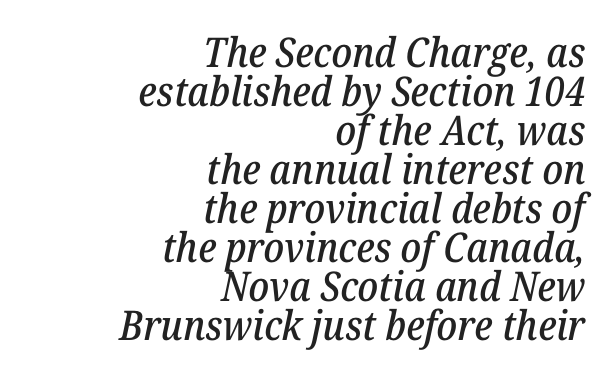
The passage shown leans; its letterforms are oblique. To sum up the face: it has serifs. Letters rest on an invisible, unmarked baseline. Inter-character spacing is left at the font's built-in metrics. Horizontally, the lines are justified to the trailing edge only.
